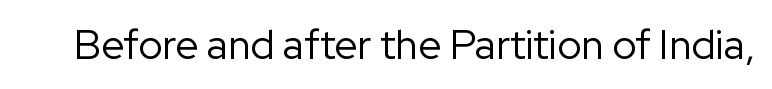
The strip under each line holds only bare page. Summary of weight: not heavy and not bold. Do the letters lean? They stand straight. A typesetter would call this zero additional tracking. Note: no serifs on the glyphs.
